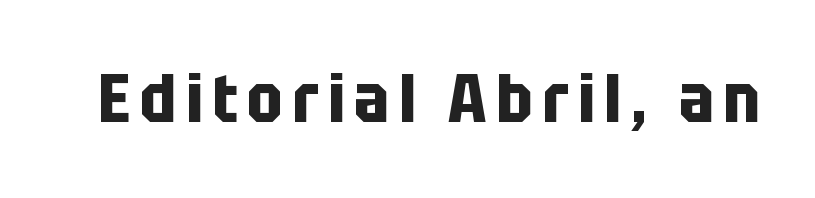
Spacing verdict: proportional, widths tailored to each character. Check the space under the baseline: it is left empty. Does the lettering tilt? It doesn't — this is upright. Typographically, this falls in the sans-serif category. This is heavy type, rendered in bold.
